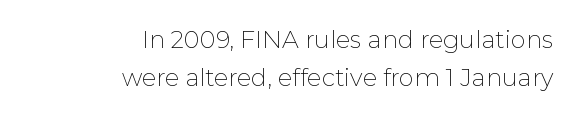
Q: Is the text bold? A: No.
Q: Is the text italic (slanted)? A: No, it is upright.
Q: Is the text underlined? A: No.
Q: How is the paragraph aligned? A: Right-aligned.
Q: Is the spacing between letters normal or unusually wide? A: Normal.
Q: Is the spacing between lines tight, normal or loose? A: Normal.
